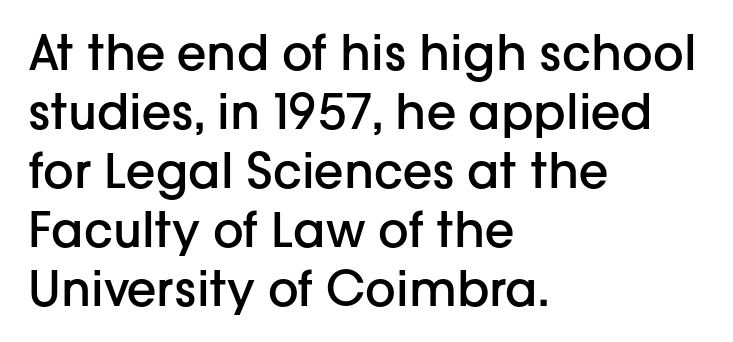
Q: Is the text bold? A: Semi-bold.
Q: Is the text italic (slanted)? A: No, it is upright.
Q: Is the typeface a serif or a sans-serif typeface? A: Sans-serif.
Q: Is the text underlined? A: No.
Q: How is the paragraph aligned? A: Left-aligned.
Q: Is the spacing between letters normal or unusually wide? A: Normal.
Q: Width (condensed, normal, or wide)? A: Normal.
Q: Stroke contrast? A: Low.
Q: x-height? A: Medium.
Q: Monospaced? A: No.
